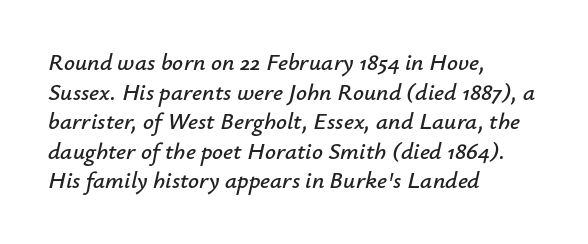
{"italic": "yes", "lean": "right", "slant_degrees": 12, "underline": "no", "align": "left", "line_spacing_ratio": 1.23, "letter_spacing": "normal", "letter_spacing_em": 0.0, "glyph_px": 24}
